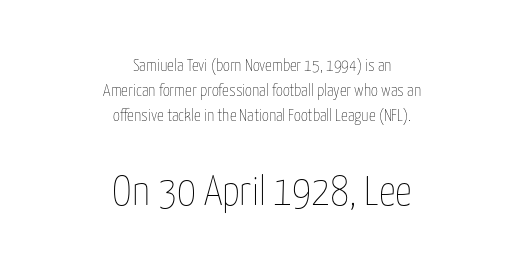
Q: Is the text bold? A: No.
Q: Is the text italic (slanted)? A: No, it is upright.
Q: Is the text underlined? A: No.
Q: How is the paragraph aligned? A: Centered.
Q: Is the spacing between letters normal or unusually wide? A: Normal.
Q: Is the spacing between lines tight, normal or loose? A: Normal.
Q: Which block of text is set in a larger size, the first (top) or the second (bottom)? A: The second (bottom) one.
Q: Width (condensed, normal, or wide)? A: Condensed.
Q: Stroke contrast? A: Low.
Q: x-height? A: Medium.
Q: Monospaced? A: No.
